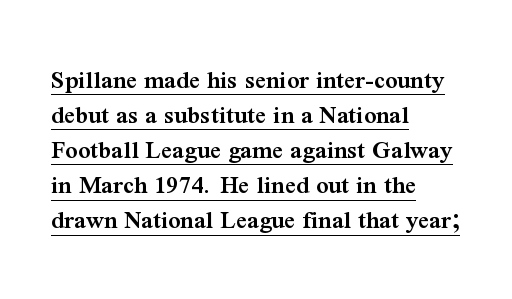
Q: Is the text bold? A: Semi-bold.
Q: Is the text italic (slanted)? A: No, it is upright.
Q: Is the text underlined? A: Yes.
Q: How is the paragraph aligned? A: Left-aligned.
Q: Is the spacing between letters normal or unusually wide? A: Normal.
Q: Is the spacing between lines tight, normal or loose? A: Normal.
